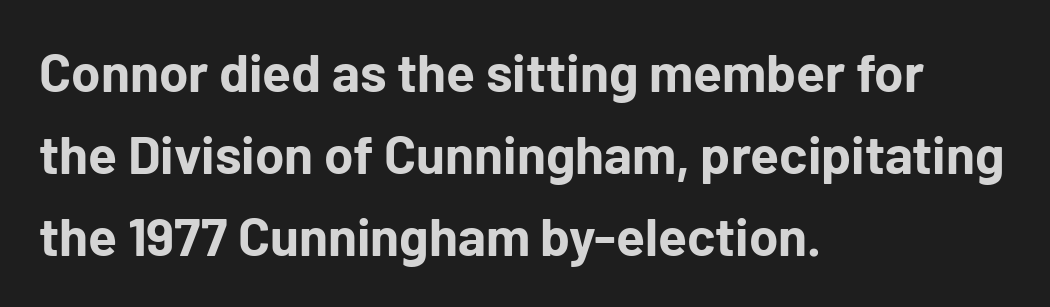
{"serif": "no", "italic": "no", "bold": "yes", "weight": "bold", "width": "normal", "stroke_contrast": "low", "x_height": "medium", "monospaced": "no", "underline": "no", "align": "left", "line_spacing": "normal", "line_spacing_ratio": 1.55, "letter_spacing": "normal", "letter_spacing_em": 0.0, "glyph_px": 53}
